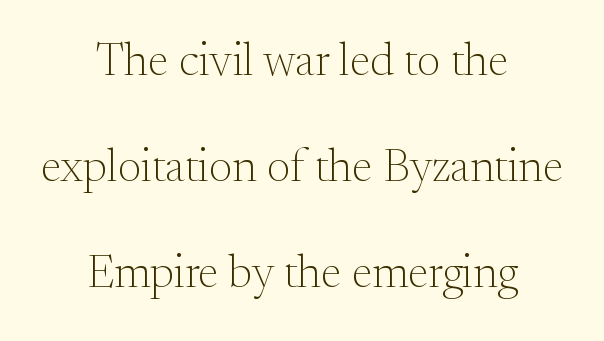
The image shows 46 px light serif type, upright; set centered, loose line spacing (2.3x), normal letter spacing, not underlined; medium stroke contrast and a small x-height.
